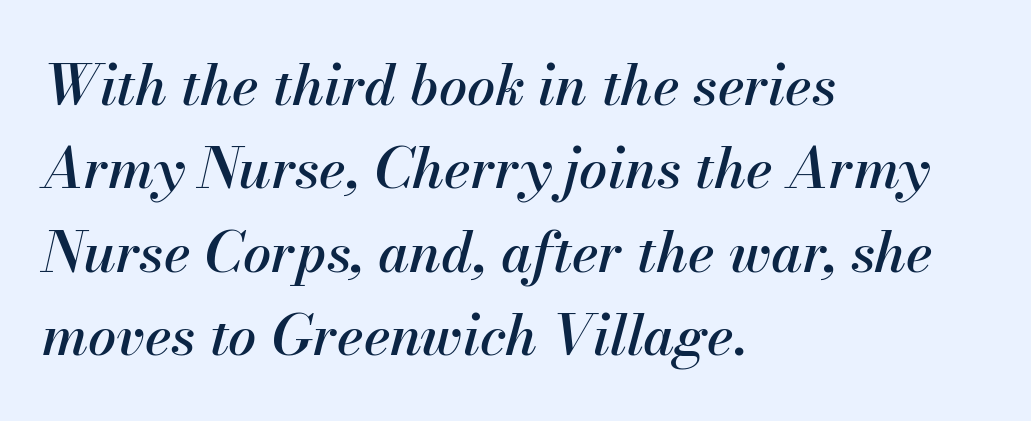
This rendering leaves character spacing at its baseline value. Note the varied advance widths — an 'i' is clearly narrower than an 'm'. The typography opts for an oblique posture over an upright one. The baseline area is clear. One-word summary of the alignment: left.
